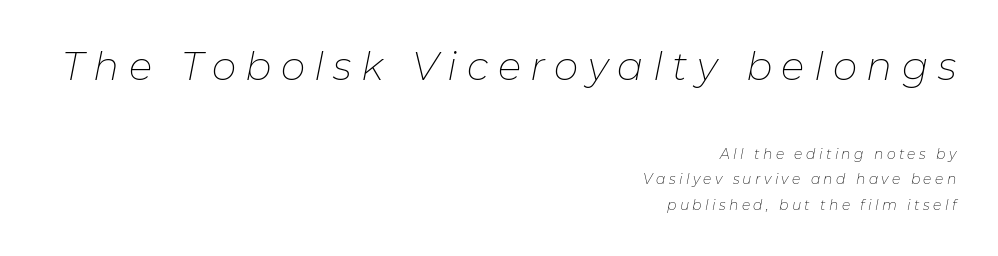
The image shows 39 px thin type, italic (leaning right); set right-aligned, line spacing 1.83x, unusually wide letter spacing (+0.24 em), not underlined; the first (top) block is 2.79x larger; low stroke contrast and a medium x-height.
